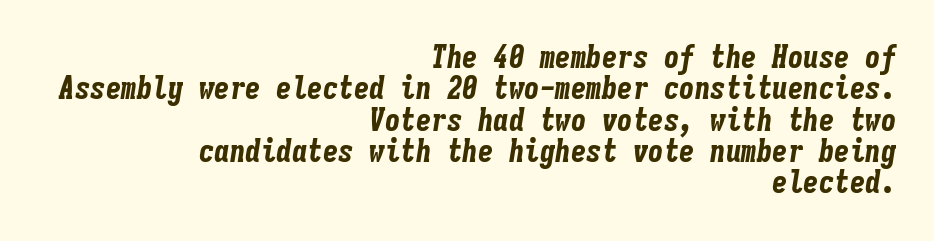
Q: Is the text bold? A: Yes.
Q: Is the text italic (slanted)? A: Yes, it leans right by about 9 degrees.
Q: Is the text underlined? A: No.
Q: How is the paragraph aligned? A: Right-aligned.
Q: Is the spacing between letters normal or unusually wide? A: Normal.
Q: Is the spacing between lines tight, normal or loose? A: Tight.
Q: Width (condensed, normal, or wide)? A: Condensed.
Q: Stroke contrast? A: Low.
Q: x-height? A: Medium.
Q: Monospaced? A: Yes.
